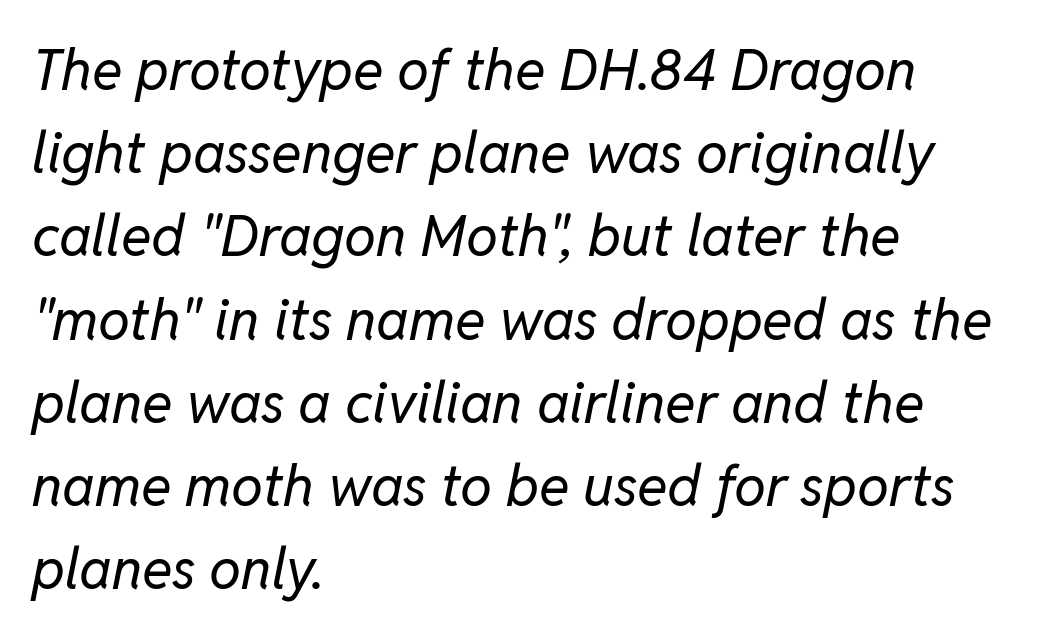
The image shows 57 px regular-weight type, italic (leaning right); set left-aligned, normal line spacing (1.46x), normal letter spacing, not underlined; low stroke contrast and a medium x-height.
